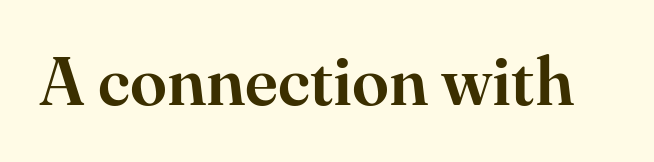
Upright lettering throughout. Here the designer chose a conventional face with non-uniform glyph widths. This sample uses a serif face. Tracking here is standard; glyphs follow each other at the usual distance. Honestly, there is no underline to notice here at all.
